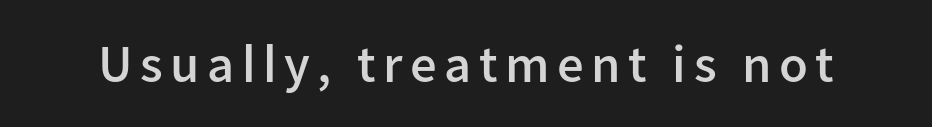
The zone under the glyphs is completely vacant. Varying glyph widths throughout — classic text-font behaviour. You can tell it's not italic because the verticals are truly vertical. Look at the stroke-to-counter ratio: somewhat heavy, a semibold.
